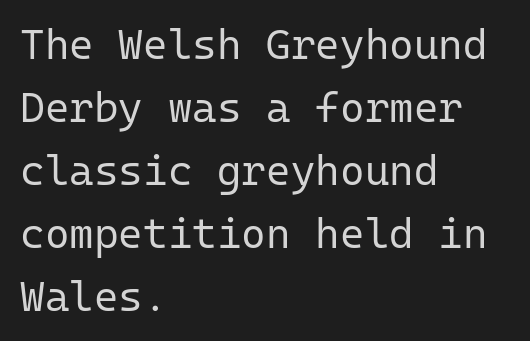
{"serif": "no", "italic": "no", "bold": "no", "weight": "regular", "width": "normal", "stroke_contrast": "low", "x_height": "medium", "monospaced": "yes", "underline": "no", "align": "left", "line_spacing": "normal", "line_spacing_ratio": 1.5, "letter_spacing": "normal", "letter_spacing_em": 0.0, "glyph_px": 42}
